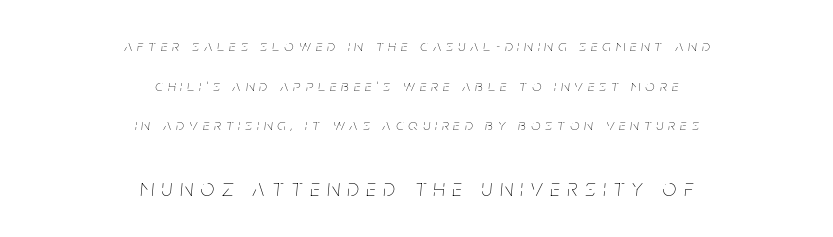
Q: Is the text bold? A: No.
Q: Is the text italic (slanted)? A: Yes, it leans right by about 5 degrees.
Q: Is the text underlined? A: No.
Q: How is the paragraph aligned? A: Centered.
Q: Is the spacing between letters normal or unusually wide? A: Unusually wide.
Q: Is the spacing between lines tight, normal or loose? A: Loose.
Q: Which block of text is set in a larger size, the first (top) or the second (bottom)? A: The second (bottom) one.
